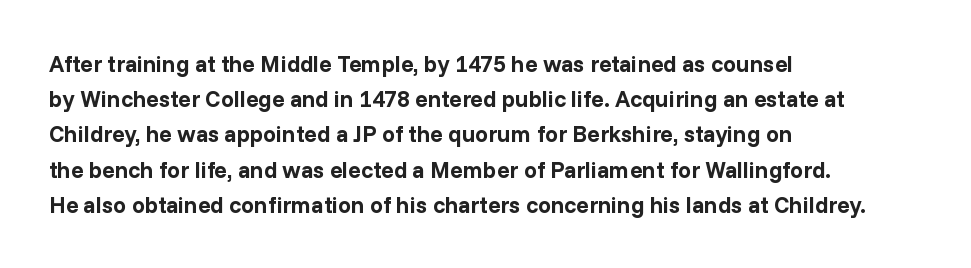
{"italic": "no", "bold": "yes", "underline": "no", "align": "left", "line_spacing": "normal", "line_spacing_ratio": 1.53, "letter_spacing": "normal", "letter_spacing_em": 0.0, "glyph_px": 23}
